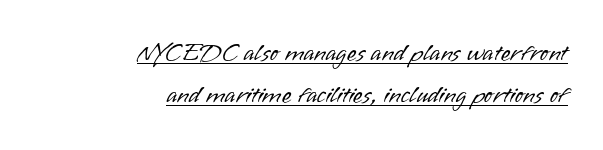
The image shows 25 px text type; set right-aligned, normal line spacing (1.69x), normal letter spacing, underlined.
